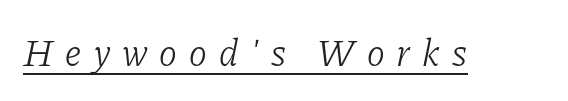
There is plenty of visible air inserted between adjacent glyphs. The text was rendered using a seriffed face with decorative stroke endings. Characters are canted at an angle relative to the baseline's perpendicular. The cut favours lightness, reaching ordinary text weight at its darkest.
